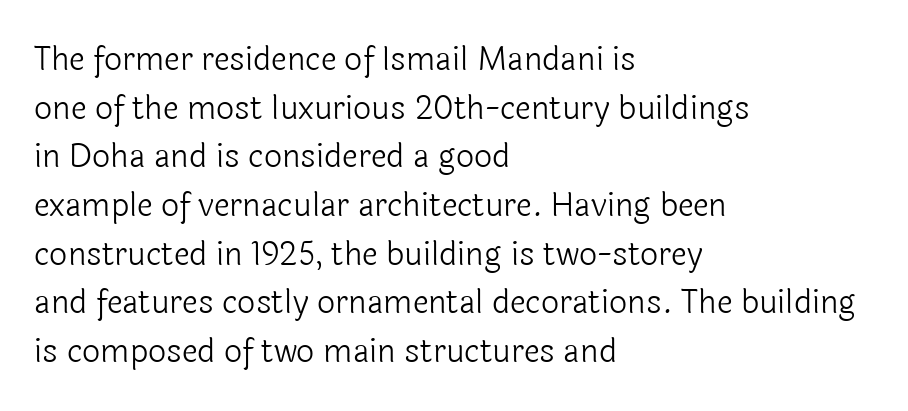
Q: Is the text bold? A: No.
Q: Is the text italic (slanted)? A: No, it is upright.
Q: Is the typeface a serif or a sans-serif typeface? A: Sans-serif.
Q: Is the text underlined? A: No.
Q: How is the paragraph aligned? A: Left-aligned.
Q: Is the spacing between letters normal or unusually wide? A: Normal.
Q: Is the spacing between lines tight, normal or loose? A: Normal.
Q: Width (condensed, normal, or wide)? A: Normal.
Q: x-height? A: Medium.
Q: Monospaced? A: No.
